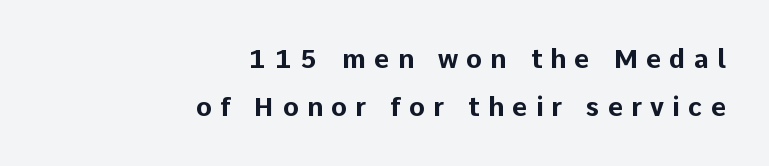
The image shows 26 px bold type, upright; set right-aligned, line spacing 1.83x, unusually wide letter spacing (+0.32 em), not underlined.
